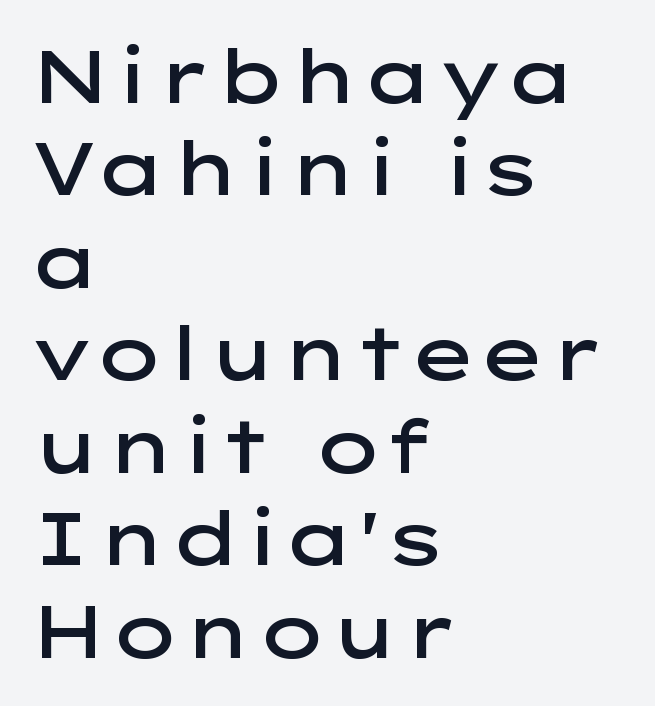
The rendering keeps characters at their native spacing. Think of a printed novel: that variable character pitch is what you see here. Type style note: lacks serifs. Notice how the passage keeps a crisp vertical edge on the left only. Successive baselines arrive at the customary interval.
